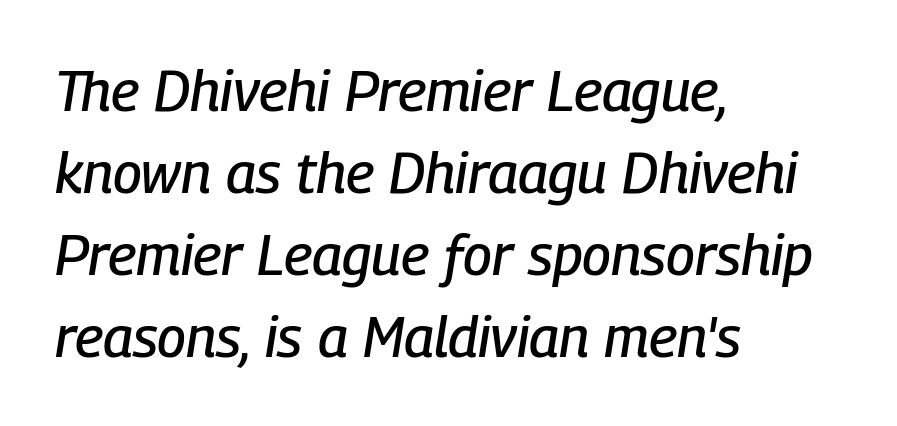
The image shows 57 px condensed type, italic (leaning right); set left-aligned, normal line spacing (1.44x), normal letter spacing, not underlined; low stroke contrast and a medium x-height.
